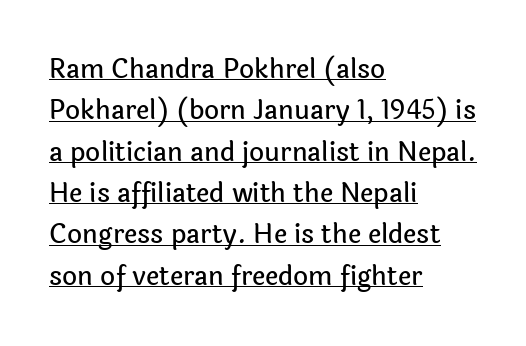
The image shows 26 px text type, upright; set left-aligned, normal line spacing (1.59x), normal letter spacing, underlined.
